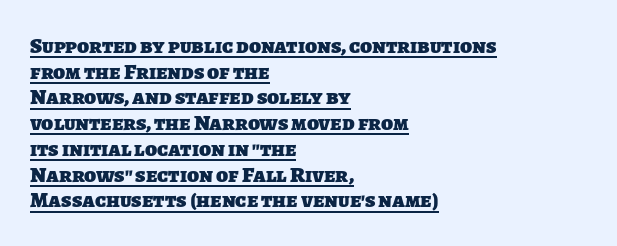
{"bold": "yes", "underline": "yes", "align": "left", "line_spacing_ratio": 1.17, "letter_spacing": "normal", "letter_spacing_em": 0.0, "glyph_px": 22}
